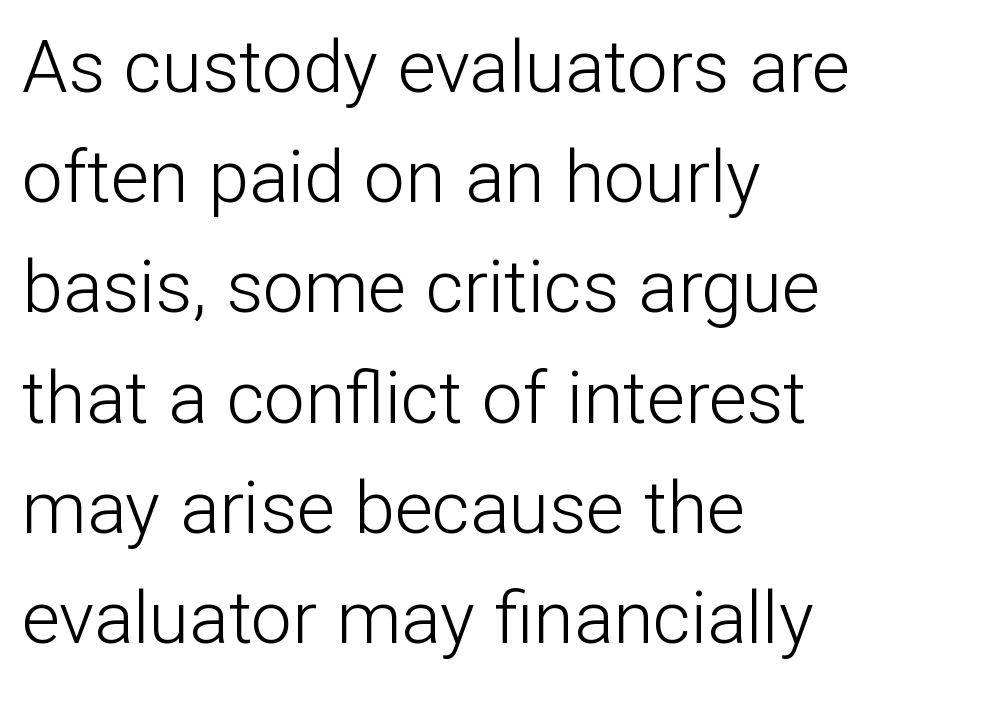
Look at the tracking — it's just the regular setting, nothing added. Does the type have serifs? No, each stem ends abruptly. Is the block centered? No — it sits flush against the left margin. Summary of vertical rhythm: regular, with standard interline spacing. Descender tails drop into unmarked territory. The weight tops out at a normal text grade.
